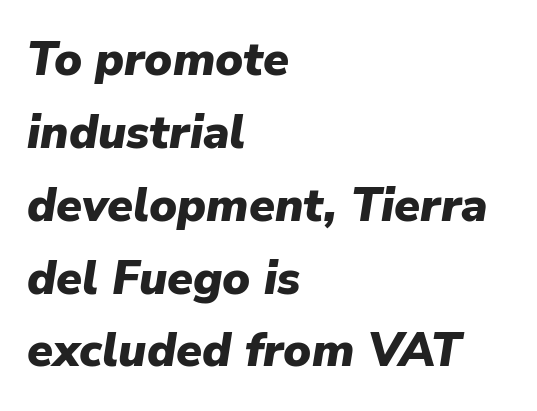
Q: Is the text bold? A: Yes.
Q: Is the text italic (slanted)? A: Yes, it leans right by about 9 degrees.
Q: Is the text underlined? A: No.
Q: How is the paragraph aligned? A: Left-aligned.
Q: Is the spacing between letters normal or unusually wide? A: Normal.
Q: Is the spacing between lines tight, normal or loose? A: Normal.
Q: Width (condensed, normal, or wide)? A: Normal.
Q: Stroke contrast? A: Low.
Q: x-height? A: Medium.
Q: Monospaced? A: No.
